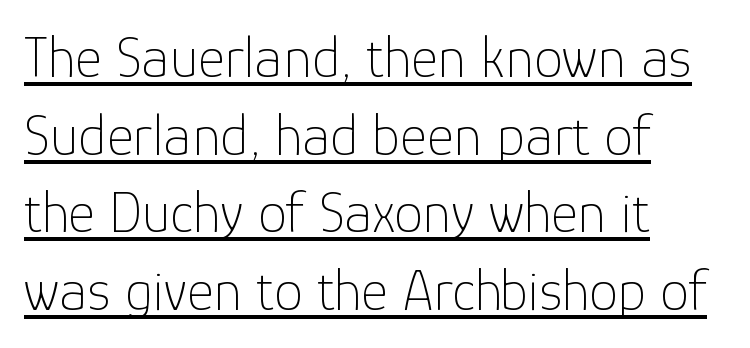
The image shows 58 px thin sans-serif type, upright; set left-aligned, normal line spacing (1.34x), normal letter spacing, underlined; low stroke contrast and a medium x-height.
